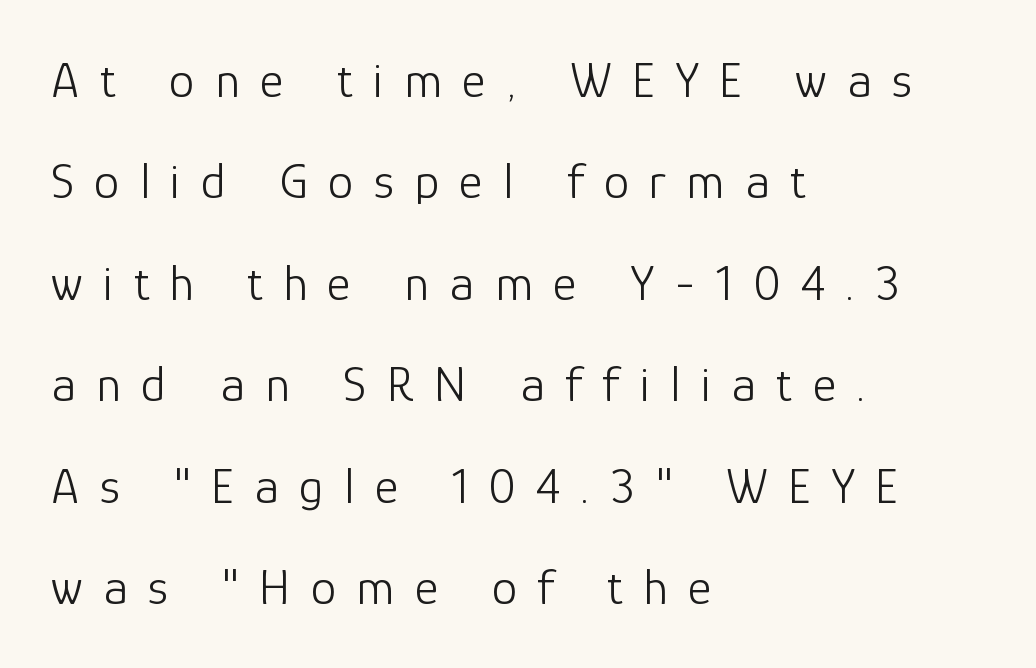
The image shows 51 px light sans-serif type, upright; set left-aligned, loose line spacing (1.99x), unusually wide letter spacing (+0.4 em), not underlined; low stroke contrast and a medium x-height.
